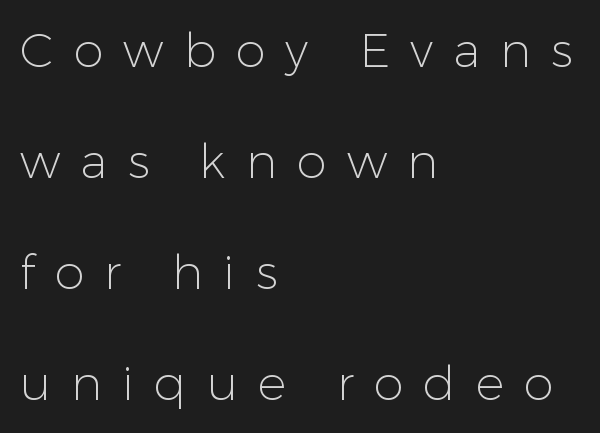
Note: no serifs on the glyphs. One-word summary of the alignment: left. The space beneath each line is pristine and unruled. Spacing verdict: proportional, widths tailored to each character.
